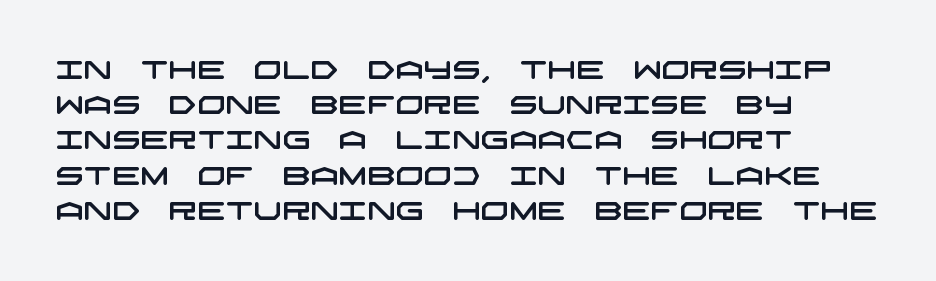
The image shows 25 px text type; set left-aligned, normal line spacing (1.41x), normal letter spacing, not underlined.
